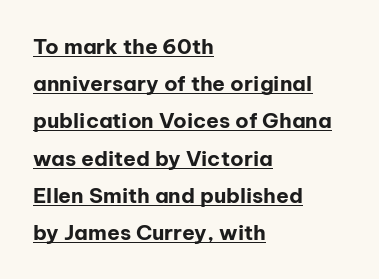
Underline: present. The ragged edge is on the right, which tells us the setting is flush left. The gaps between neighbouring characters are ordinary and unremarkable. The specimen reads as upright at a glance. The letters are bold, with thick, heavy strokes.
